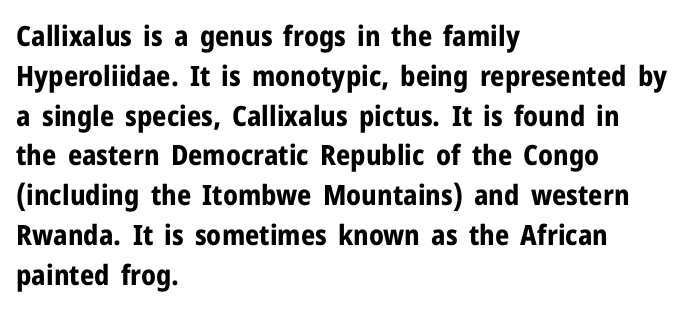
Q: Is the text bold? A: Yes.
Q: Is the text italic (slanted)? A: No, it is upright.
Q: Is the typeface a serif or a sans-serif typeface? A: Sans-serif.
Q: Is the text underlined? A: No.
Q: How is the paragraph aligned? A: Left-aligned.
Q: Is the spacing between letters normal or unusually wide? A: Normal.
Q: Is the spacing between lines tight, normal or loose? A: Normal.
Q: Width (condensed, normal, or wide)? A: Normal.
Q: Stroke contrast? A: Low.
Q: x-height? A: Medium.
Q: Monospaced? A: No.
